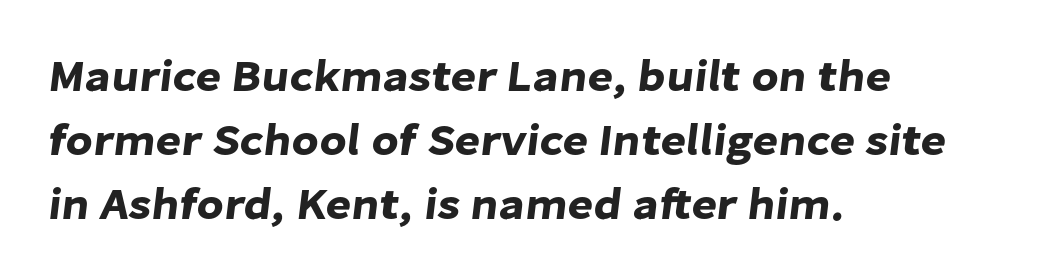
The image shows 44 px sans-serif type; set left-aligned, normal line spacing (1.46x), normal letter spacing, not underlined; low stroke contrast and a medium x-height.
